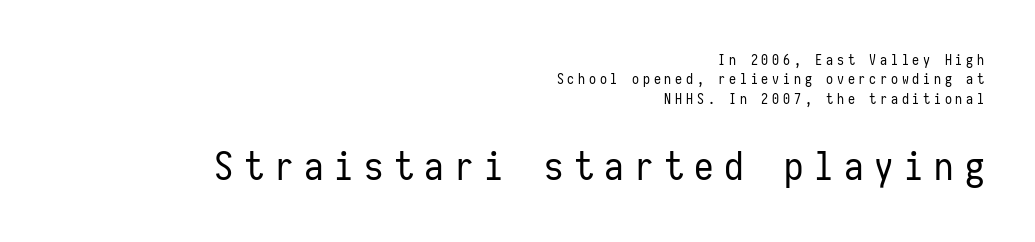
Is the letter spacing exaggerated? Yes — the characters are pushed far apart. Vertically, the passage feels balanced, rows spaced as you'd expect. This rendering uses right alignment, leaving the left contour irregular. The specimen omits any rule beneath the text block's lines. Between these two stacked blocks, the lower one wins on size.
